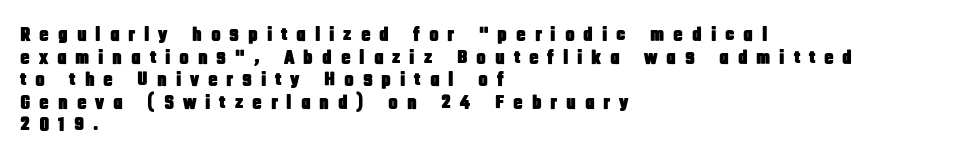
Q: Is the text italic (slanted)? A: No, it is upright.
Q: Is the text underlined? A: No.
Q: How is the paragraph aligned? A: Left-aligned.
Q: Is the spacing between letters normal or unusually wide? A: Unusually wide.
Q: Is the spacing between lines tight, normal or loose? A: Tight.
